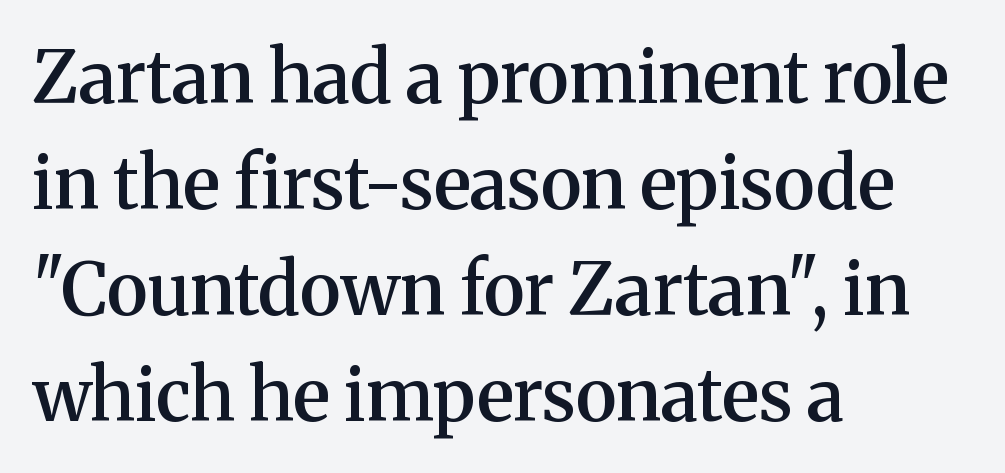
The rendering uses natural spacing where letterforms have individual widths. Does the weight exceed regular? Yes, but only to semibold. Quick note: not italic, upright. The glyphs are unaccompanied by any horizontal stroke below them.
